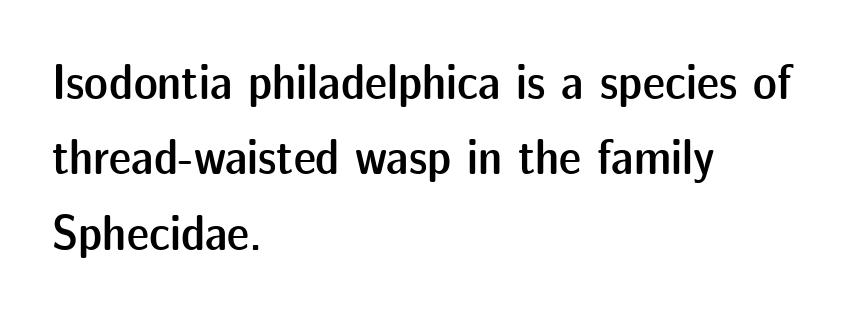
The image shows 50 px semibold sans-serif type, upright; set left-aligned, normal line spacing (1.51x), normal letter spacing, not underlined; low stroke contrast and a medium x-height.
